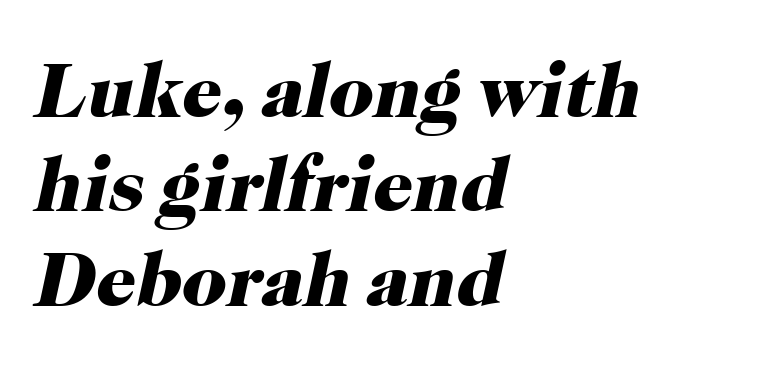
The image shows 78 px heavy serif type, italic (leaning right); set left-aligned, line spacing 1.21x, normal letter spacing, not underlined; high stroke contrast and a medium x-height.
